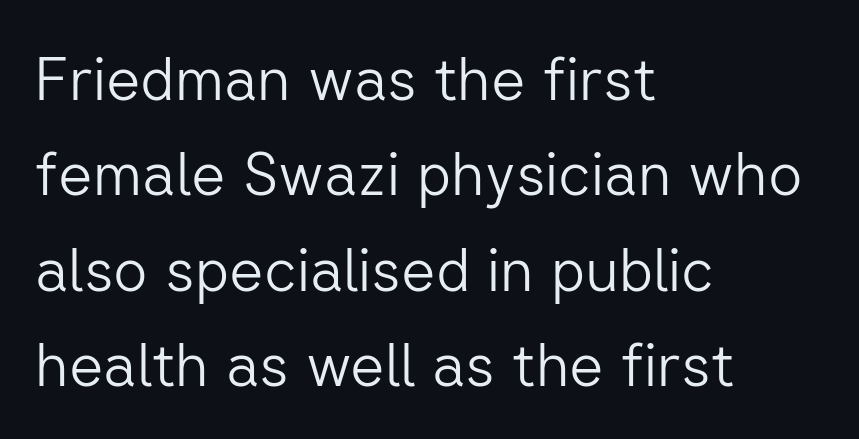
{"serif": "no", "italic": "no", "bold": "no", "weight": "light", "width": "normal", "stroke_contrast": "low", "x_height": "medium", "monospaced": "no", "underline": "no", "align": "left", "line_spacing": "normal", "line_spacing_ratio": 1.59, "letter_spacing": "normal", "letter_spacing_em": 0.0, "glyph_px": 60}
